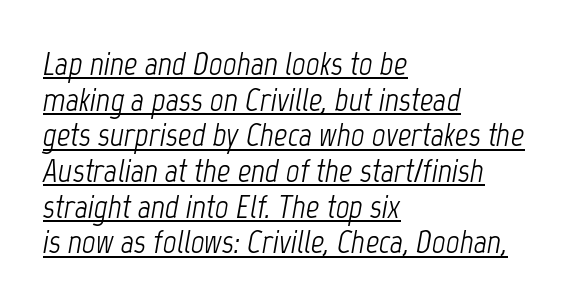
{"italic": "yes", "lean": "right", "slant_degrees": 12, "bold": "no", "weight": "light", "width": "condensed", "stroke_contrast": "low", "x_height": "medium", "monospaced": "no", "underline": "yes", "align": "left", "line_spacing": "tight", "line_spacing_ratio": 1.08, "letter_spacing": "normal", "letter_spacing_em": 0.0, "glyph_px": 33}
